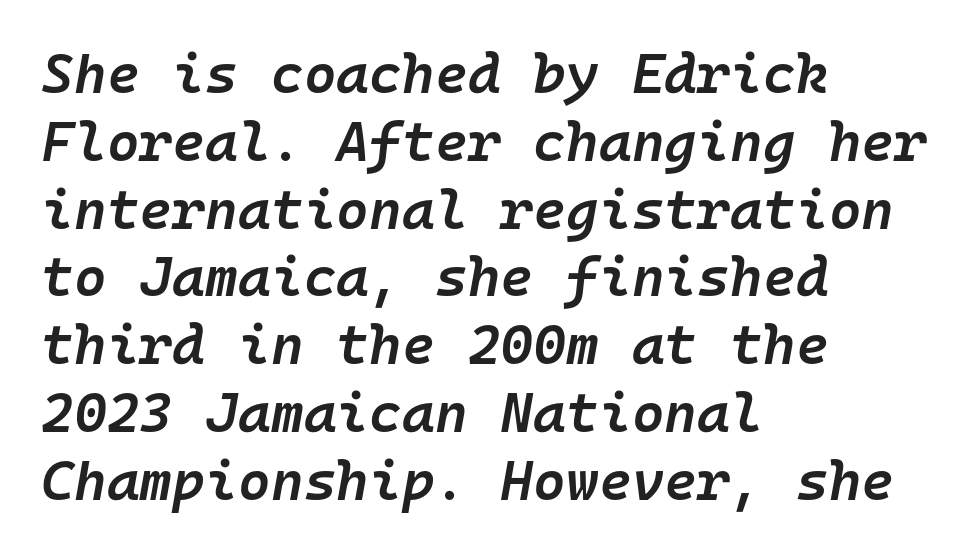
The image shows 56 px semibold type, italic (leaning right), monospaced; set left-aligned, line spacing 1.21x, normal letter spacing, not underlined; low stroke contrast and a medium x-height.
